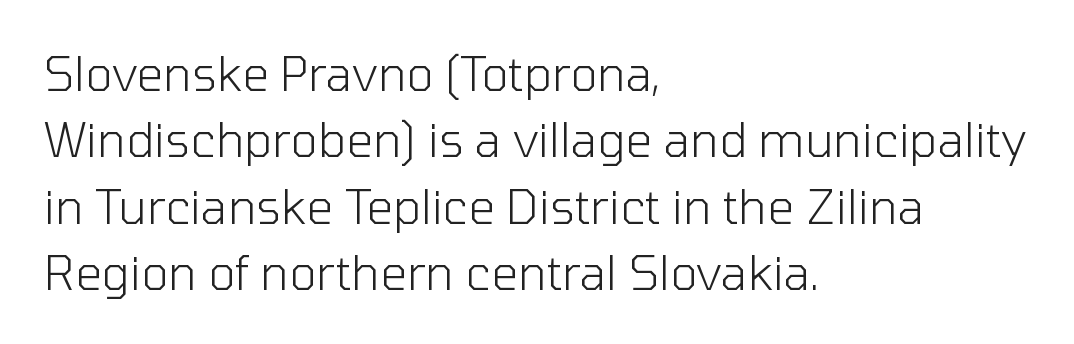
The image shows 47 px light sans-serif type, upright; set left-aligned, normal line spacing (1.41x), normal letter spacing, not underlined; low stroke contrast and a medium x-height.
